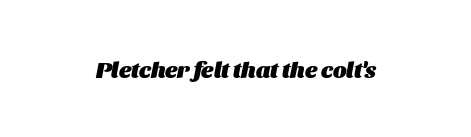
The image shows 23 px bold type, italic (leaning right); set normal letter spacing, not underlined.
